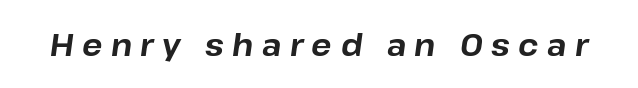
{"italic": "yes", "lean": "right", "slant_degrees": 8, "bold": "yes", "weight": "bold", "width": "normal", "stroke_contrast": "low", "x_height": "medium", "monospaced": "no", "underline": "no", "letter_spacing": "wide", "letter_spacing_em": 0.28, "glyph_px": 30}
